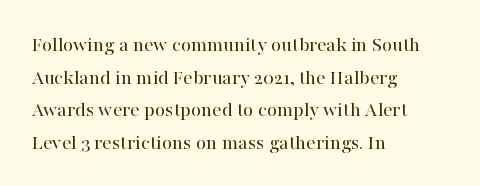
The image shows 21 px text type, upright; set left-aligned, normal line spacing (1.55x), normal letter spacing, not underlined.
